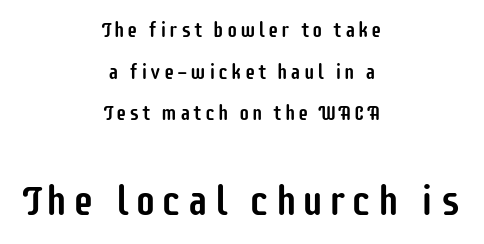
The image shows 42 px condensed sans-serif type, upright; set centered, loose line spacing (1.98x), not underlined; the second (bottom) block is 2.0x larger; low stroke contrast and a large x-height.
